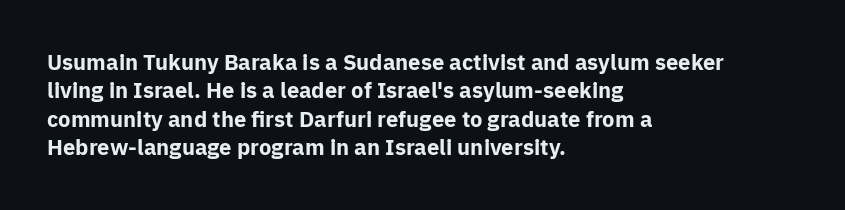
Q: Is the text bold? A: Yes.
Q: Is the text italic (slanted)? A: No, it is upright.
Q: Is the text underlined? A: No.
Q: How is the paragraph aligned? A: Left-aligned.
Q: Is the spacing between letters normal or unusually wide? A: Normal.
Q: Is the spacing between lines tight, normal or loose? A: Normal.
